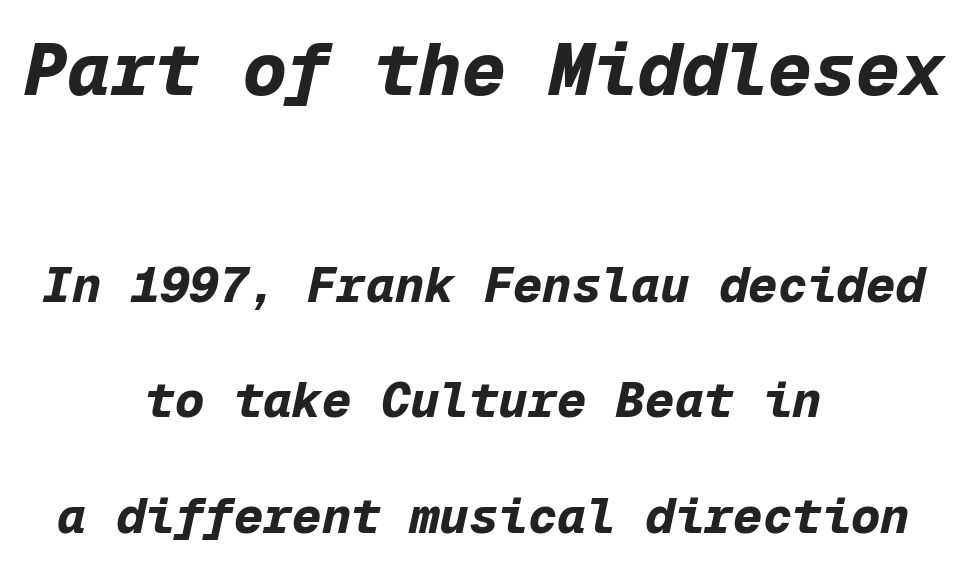
Leftover space on each line is divided equally before and after the words. Words float on clear page, feet unadorned. Looks like terminal output: every glyph gets an equal slot. Bigger letters appear in the top chunk; the bottom chunk is reduced. The characters look thick and weighty, a clear bold. Italic: yes, the glyphs are oblique.
